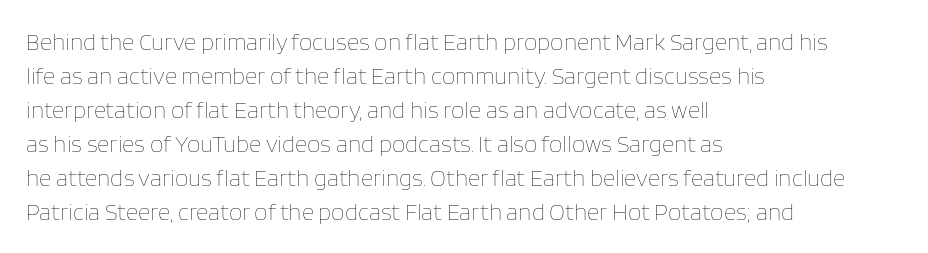
Just letters on the line, the space beneath them empty. The lines sit at an ordinary, default distance from one another. Reading down the block, your eye returns to a fixed left position each line. Think standard paragraph weight, or any step lighter than that.
